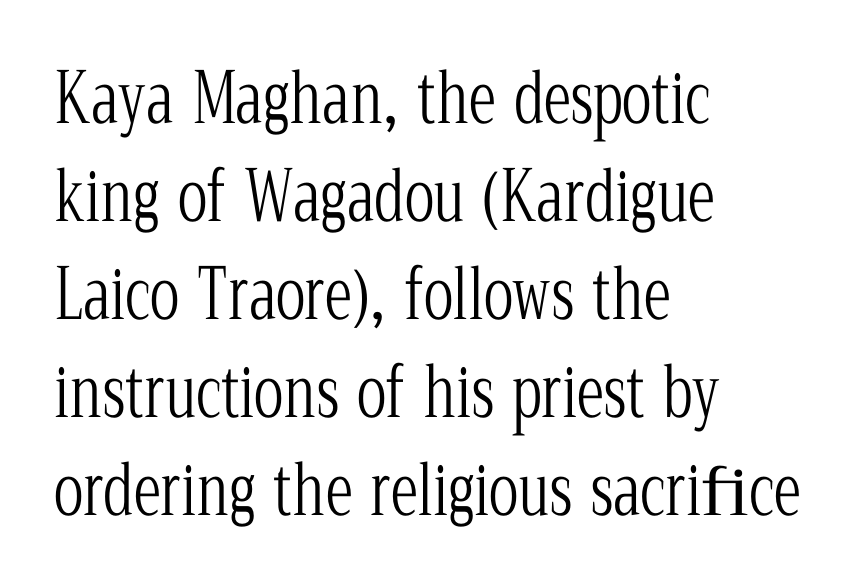
The image shows 69 px light, condensed serif type, upright; set left-aligned, normal line spacing (1.42x), normal letter spacing, not underlined; low stroke contrast and a medium x-height.
